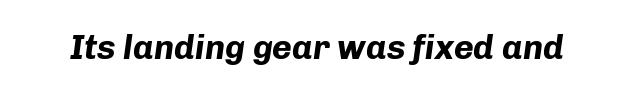
The image shows 34 px bold type, italic (leaning right); set normal letter spacing, not underlined; low stroke contrast and a medium x-height.
